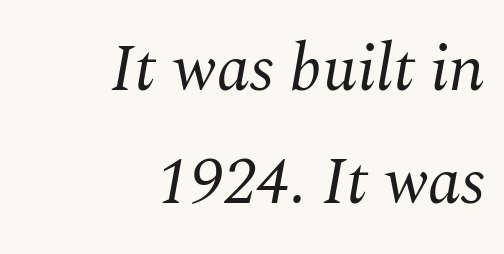
Weight: not bold — regular or lighter. Underline: absent. A typesetter would call this leading conventional body-copy spacing. Letter spacing: default.
